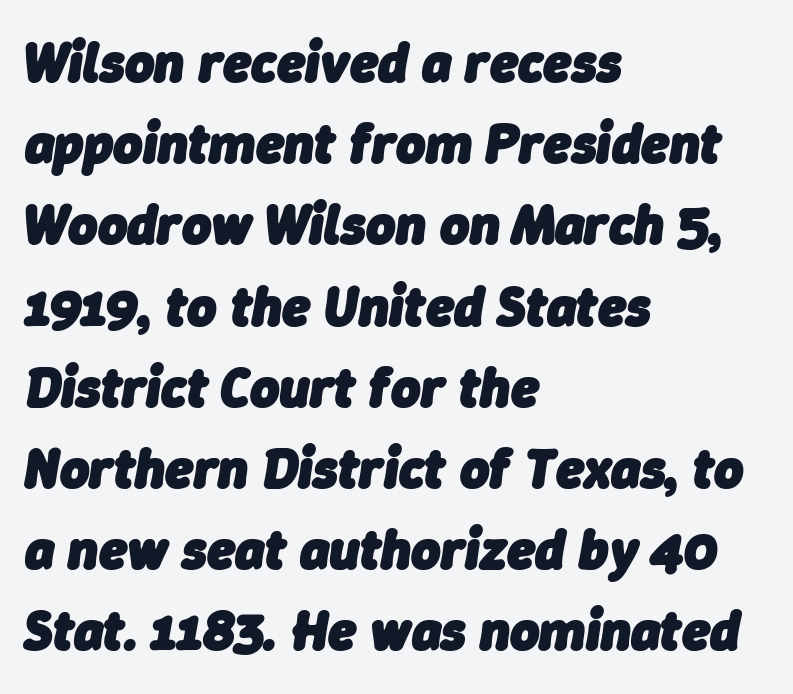
The rendering keeps characters at their native spacing. The zone under the glyphs is completely vacant. Tall strokes in this sample are angled rather than plumb. Line beginnings align vertically; line endings do not.
